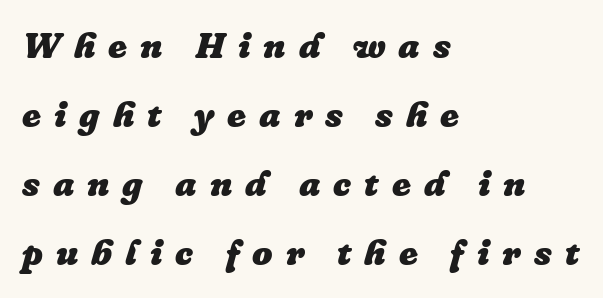
The image shows 36 px heavy type, italic (leaning right); set left-aligned, loose line spacing (1.92x), unusually wide letter spacing (+0.36 em), not underlined; low stroke contrast and a medium x-height.
